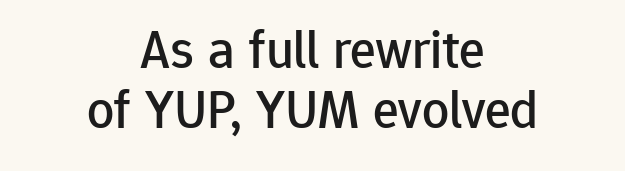
The image shows 54 px sans-serif type, upright; set centered, tight line spacing (1.11x), normal letter spacing, not underlined; low stroke contrast and a medium x-height.
